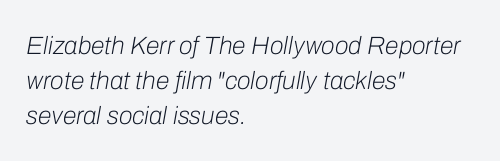
The image shows 25 px text type, italic (leaning right); set left-aligned, normal line spacing (1.4x), normal letter spacing, not underlined.
